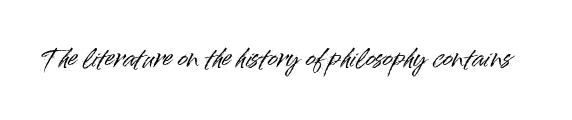
The image shows 24 px text type; set normal letter spacing, not underlined.
